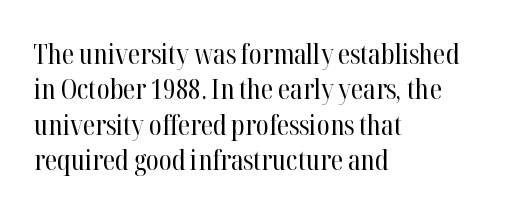
The strip under each line holds only bare page. The weight tops out at a normal text grade. Quick note: not italic, upright. These lines stack with their left ends in a neat column.
